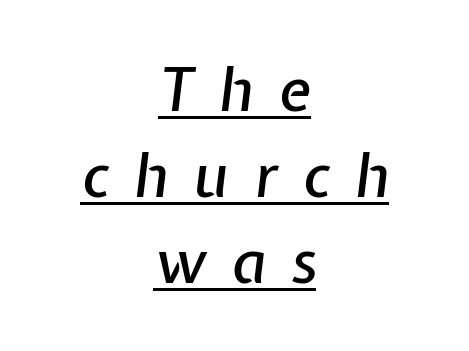
The image shows 60 px text type, italic (leaning right); set centered, normal line spacing (1.43x), unusually wide letter spacing (+0.42 em), underlined; low stroke contrast and a medium x-height.
